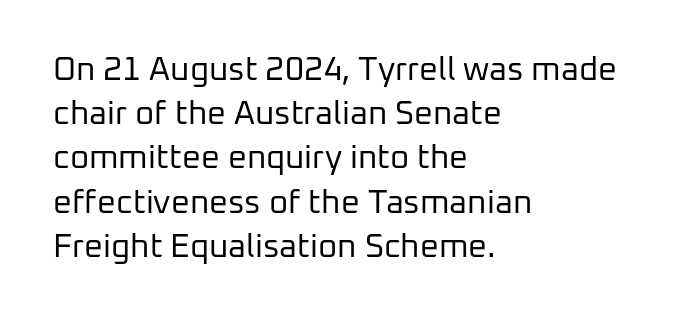
{"serif": "no", "italic": "no", "bold": "no", "weight": "regular", "width": "normal", "stroke_contrast": "low", "x_height": "medium", "monospaced": "no", "underline": "no", "align": "left", "line_spacing": "normal", "line_spacing_ratio": 1.34, "letter_spacing": "normal", "letter_spacing_em": 0.0, "glyph_px": 33}
